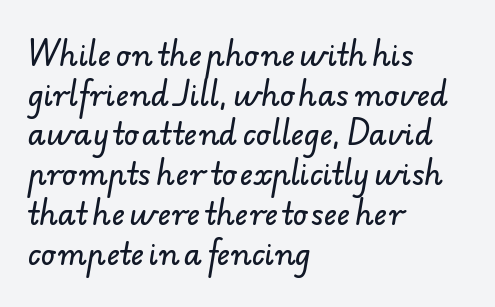
The image shows 29 px sans-serif type; set left-aligned, normal line spacing (1.37x), normal letter spacing, not underlined; low stroke contrast and a small x-height.
